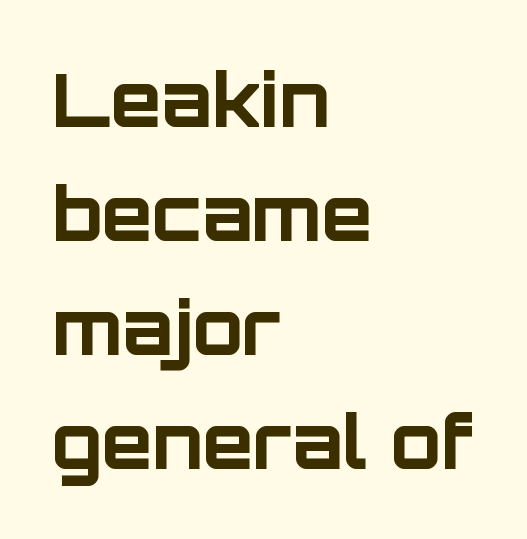
Q: Is the text bold? A: Yes.
Q: Is the text italic (slanted)? A: No, it is upright.
Q: Is the typeface a serif or a sans-serif typeface? A: Sans-serif.
Q: Is the text underlined? A: No.
Q: How is the paragraph aligned? A: Left-aligned.
Q: Is the spacing between letters normal or unusually wide? A: Normal.
Q: Is the spacing between lines tight, normal or loose? A: Normal.
Q: Width (condensed, normal, or wide)? A: Normal.
Q: Stroke contrast? A: Low.
Q: x-height? A: Large.
Q: Monospaced? A: No.
